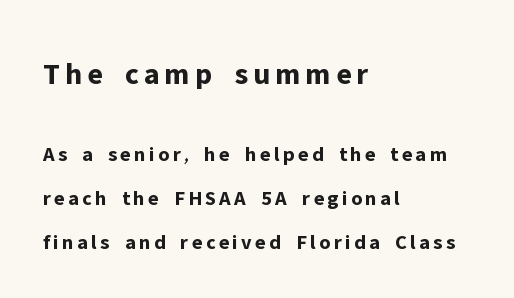
The image shows 31 px bold sans-serif type, upright; set left-aligned, loose line spacing (2.1x), not underlined; the first (top) block is 1.48x larger; low stroke contrast and a medium x-height.
